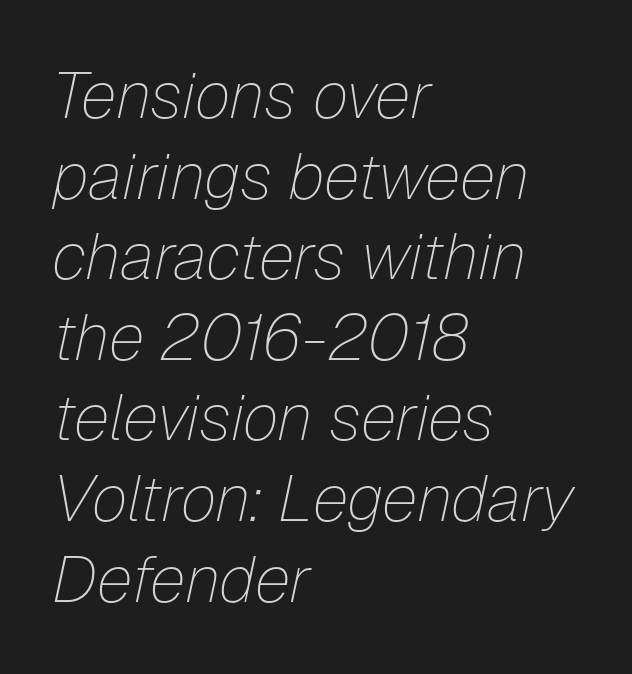
{"italic": "yes", "lean": "right", "slant_degrees": 12, "bold": "no", "weight": "thin", "width": "normal", "stroke_contrast": "low", "x_height": "medium", "monospaced": "no", "underline": "no", "align": "left", "line_spacing_ratio": 1.24, "letter_spacing": "normal", "letter_spacing_em": 0.0, "glyph_px": 65}
